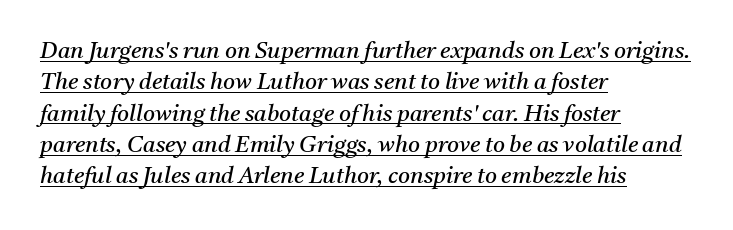
The image shows 23 px text type, italic (leaning right); set left-aligned, normal line spacing (1.36x), normal letter spacing, underlined.
